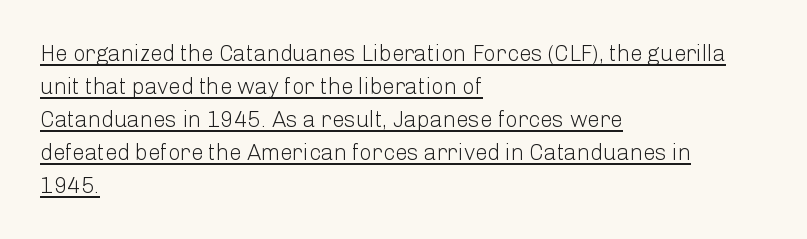
The image shows 22 px text type, upright; set left-aligned, normal line spacing (1.5x), normal letter spacing, underlined.
